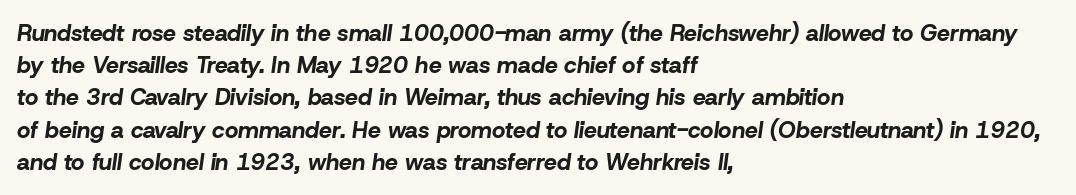
Q: Is the text bold? A: Yes.
Q: Is the text italic (slanted)? A: Yes, it leans right by about 8 degrees.
Q: Is the text underlined? A: No.
Q: How is the paragraph aligned? A: Left-aligned.
Q: Is the spacing between letters normal or unusually wide? A: Normal.
Q: Is the spacing between lines tight, normal or loose? A: Normal.
